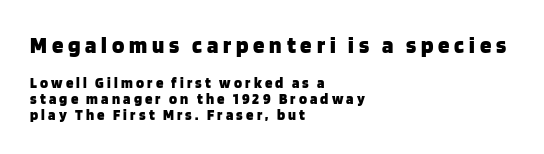
{"italic": "no", "bold": "yes", "underline": "no", "align": "left", "line_spacing": "tight", "line_spacing_ratio": 1.06, "letter_spacing": "wide", "letter_spacing_em": 0.21, "larger_block": "first", "size_ratio": 1.53, "glyph_px": 23}
